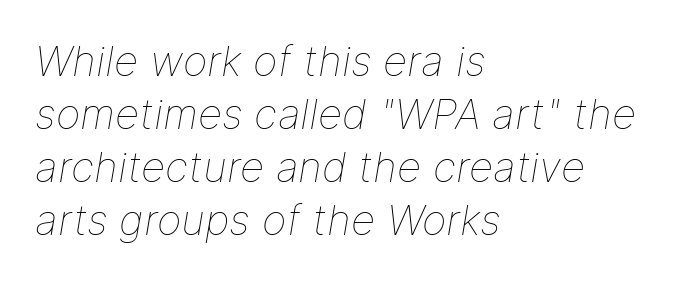
No word sits above an underline. What's the leading like? Ordinary, nothing unusual. Characters follow at the spacing the type designer built in. Is the type slanted? Yes — the strokes lean at a clear angle. The letters look calm and open, with moderate or lighter stems.
